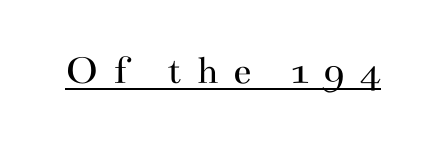
{"serif": "yes", "italic": "no", "bold": "no", "weight": "regular", "width": "wide", "stroke_contrast": "medium", "x_height": "small", "monospaced": "no", "underline": "yes", "letter_spacing": "wide", "letter_spacing_em": 0.36, "glyph_px": 41}
